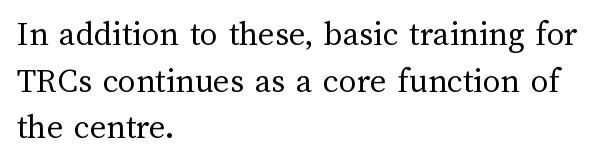
These lines were composed using upright roman letters. Is the stroke heavy? The answer is a plain regular-or-lighter. You could not count columns in this text — the font is proportionally spaced. Regular leading.
